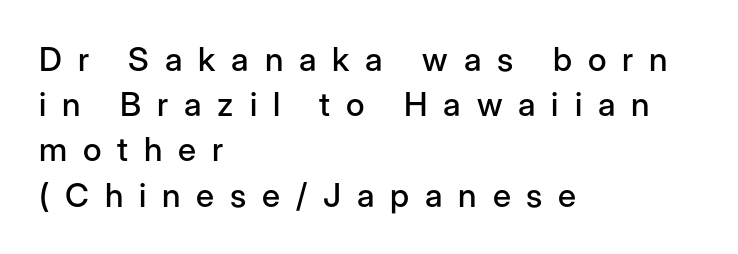
Q: Is the text italic (slanted)? A: No, it is upright.
Q: Is the typeface a serif or a sans-serif typeface? A: Sans-serif.
Q: Is the text underlined? A: No.
Q: How is the paragraph aligned? A: Left-aligned.
Q: Is the spacing between letters normal or unusually wide? A: Unusually wide.
Q: Is the spacing between lines tight, normal or loose? A: Normal.
Q: Width (condensed, normal, or wide)? A: Normal.
Q: Stroke contrast? A: Low.
Q: x-height? A: Medium.
Q: Monospaced? A: No.
